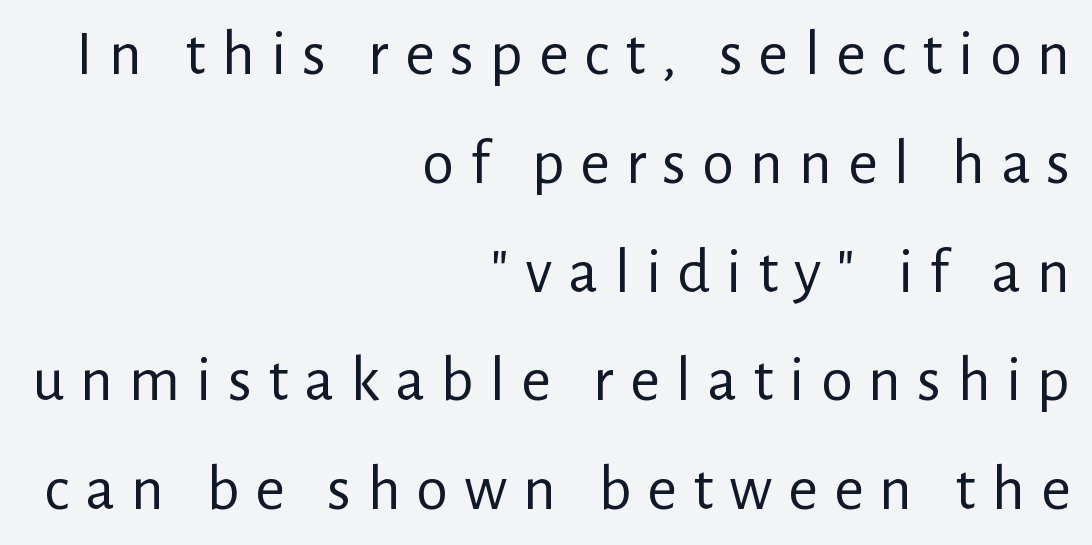
{"serif": "no", "italic": "no", "bold": "no", "weight": "regular", "width": "normal", "stroke_contrast": "low", "x_height": "medium", "monospaced": "no", "underline": "no", "align": "right", "line_spacing": "normal", "line_spacing_ratio": 1.7, "letter_spacing": "wide", "letter_spacing_em": 0.25, "glyph_px": 64}
